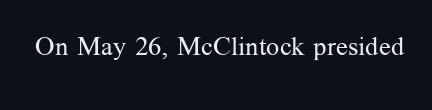
A roman cut, with each character standing at attention. Decoration check: the copy has no underline. The gaps between neighbouring characters are ordinary and unremarkable. Bold? No — there's no thickening of the strokes.
